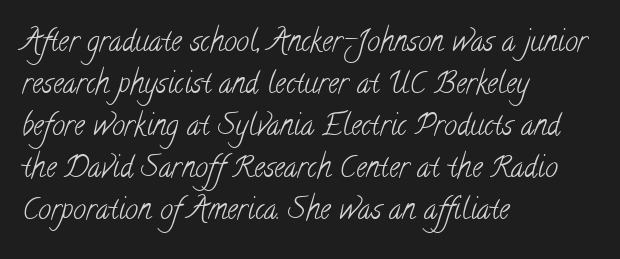
Q: Is the text bold? A: No.
Q: Is the text underlined? A: No.
Q: How is the paragraph aligned? A: Left-aligned.
Q: Is the spacing between letters normal or unusually wide? A: Normal.
Q: Is the spacing between lines tight, normal or loose? A: Normal.
Q: Width (condensed, normal, or wide)? A: Condensed.
Q: Stroke contrast? A: Low.
Q: x-height? A: Small.
Q: Monospaced? A: No.
